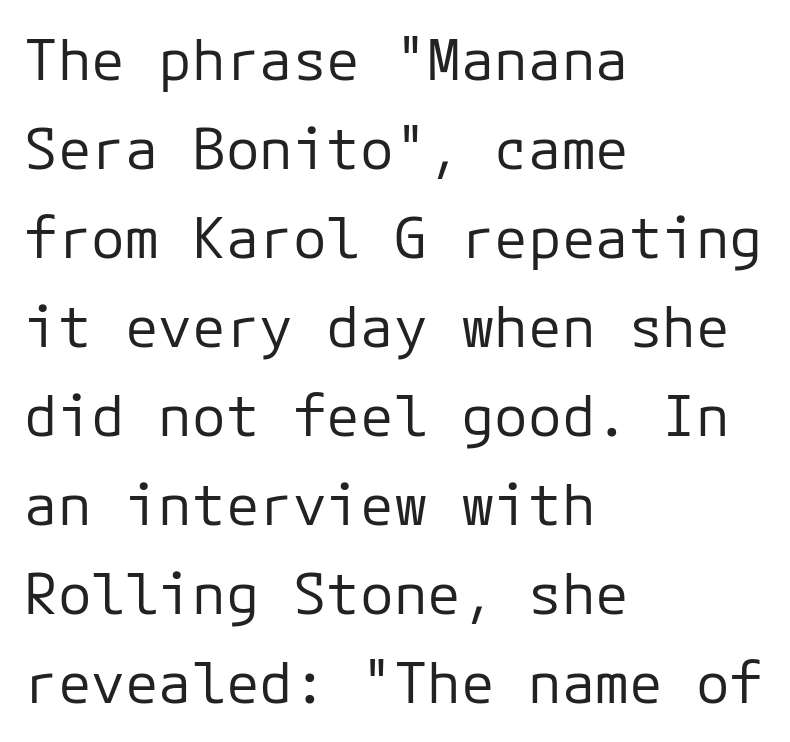
The image shows 56 px regular-weight sans-serif type, upright; set left-aligned, normal line spacing (1.59x), normal letter spacing, not underlined; low stroke contrast and a medium x-height.
